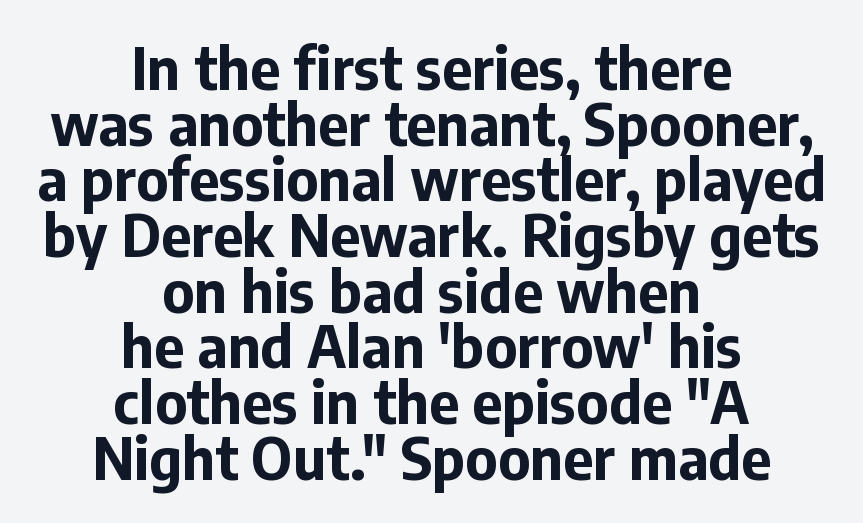
You can tell it's not italic because the verticals are truly vertical. How heavy is the stroke? Heavy — this is a bold. Quick note: interline space is minimal. Do the characters align in a grid? No, the font is proportional. Check under the words: just untouched page.
